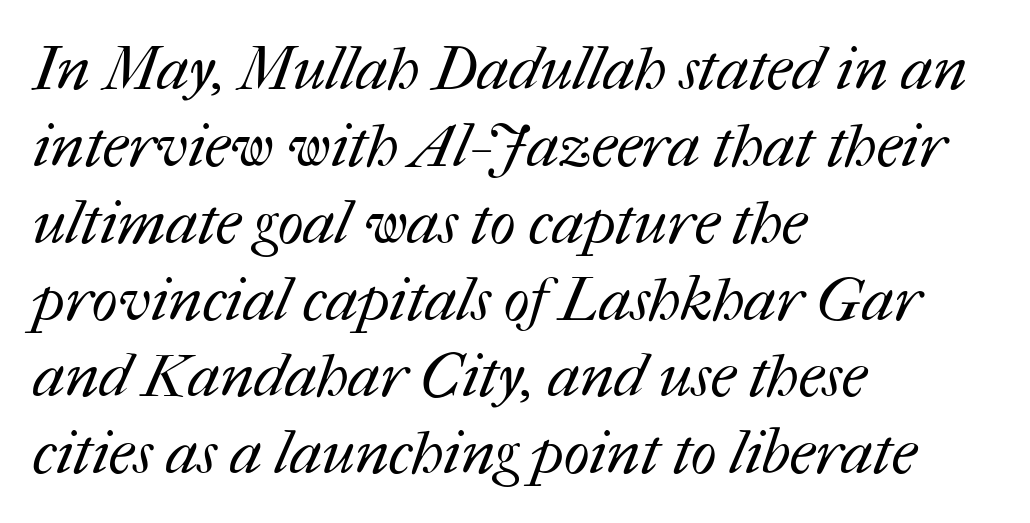
Leading: standard. This sample has the flowing, uneven cadence of proportional lettering. The specimen omits any rule beneath the text block's lines. If you drew a ruler down the left edge, every line would touch it. The letterforms sit shoulder to shoulder at normal distance. No heavy texture on the line: the type isn't bold.
